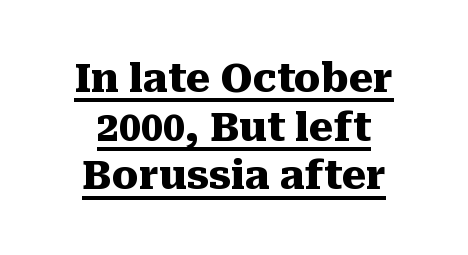
Here the designer chose a conventional face with non-uniform glyph widths. What's the leading like? Ordinary, nothing unusual. The tracking reads as untouched default to a designer's eye. Chunky letters — that's bold for sure. Letterform terminals end in serifs throughout the passage.
